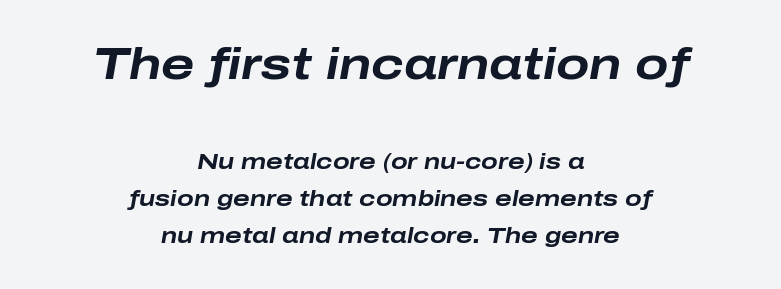
Q: Is the text bold? A: Yes.
Q: Is the text italic (slanted)? A: Yes, it leans right by about 10 degrees.
Q: Is the text underlined? A: No.
Q: How is the paragraph aligned? A: Centered.
Q: Is the spacing between letters normal or unusually wide? A: Normal.
Q: Is the spacing between lines tight, normal or loose? A: Normal.
Q: Which block of text is set in a larger size, the first (top) or the second (bottom)? A: The first (top) one.
Q: Width (condensed, normal, or wide)? A: Wide.
Q: Stroke contrast? A: Low.
Q: x-height? A: Medium.
Q: Monospaced? A: No.
